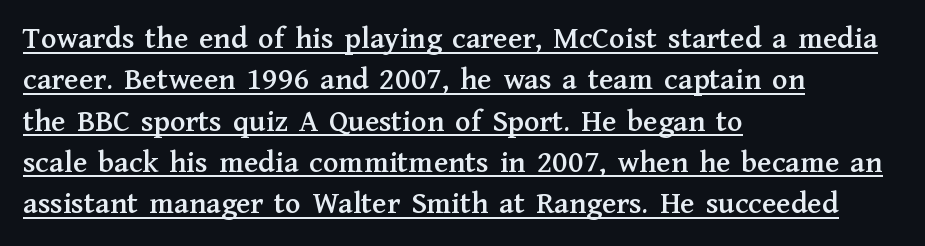
Q: Is the text italic (slanted)? A: No, it is upright.
Q: Is the typeface a serif or a sans-serif typeface? A: Serif.
Q: Is the text underlined? A: Yes.
Q: How is the paragraph aligned? A: Left-aligned.
Q: Is the spacing between letters normal or unusually wide? A: Normal.
Q: Is the spacing between lines tight, normal or loose? A: Normal.
Q: Width (condensed, normal, or wide)? A: Normal.
Q: Stroke contrast? A: Medium.
Q: x-height? A: Medium.
Q: Monospaced? A: No.
